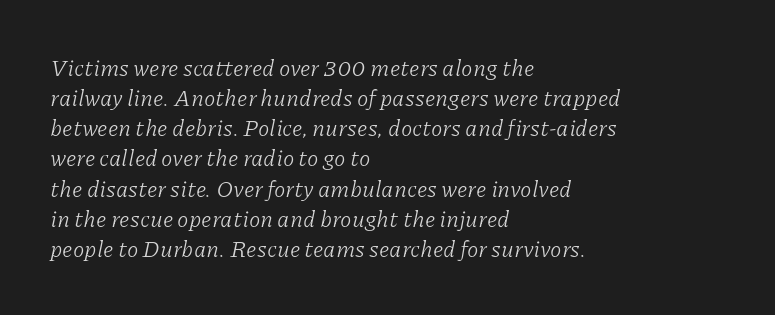
Q: Is the text bold? A: No.
Q: Is the text italic (slanted)? A: Yes, it leans right by about 11 degrees.
Q: Is the text underlined? A: No.
Q: How is the paragraph aligned? A: Left-aligned.
Q: Is the spacing between letters normal or unusually wide? A: Normal.
Q: Is the spacing between lines tight, normal or loose? A: Normal.
